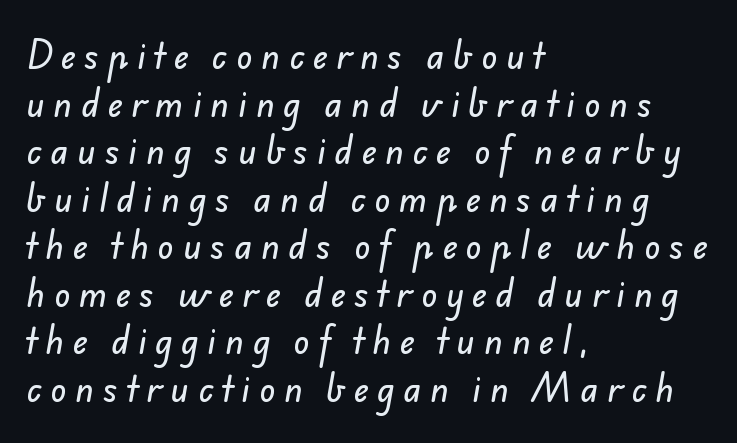
Q: Is the typeface a serif or a sans-serif typeface? A: Sans-serif.
Q: Is the text underlined? A: No.
Q: How is the paragraph aligned? A: Left-aligned.
Q: Is the spacing between letters normal or unusually wide? A: Unusually wide.
Q: Is the spacing between lines tight, normal or loose? A: Normal.
Q: Width (condensed, normal, or wide)? A: Normal.
Q: Stroke contrast? A: Low.
Q: x-height? A: Small.
Q: Monospaced? A: No.
